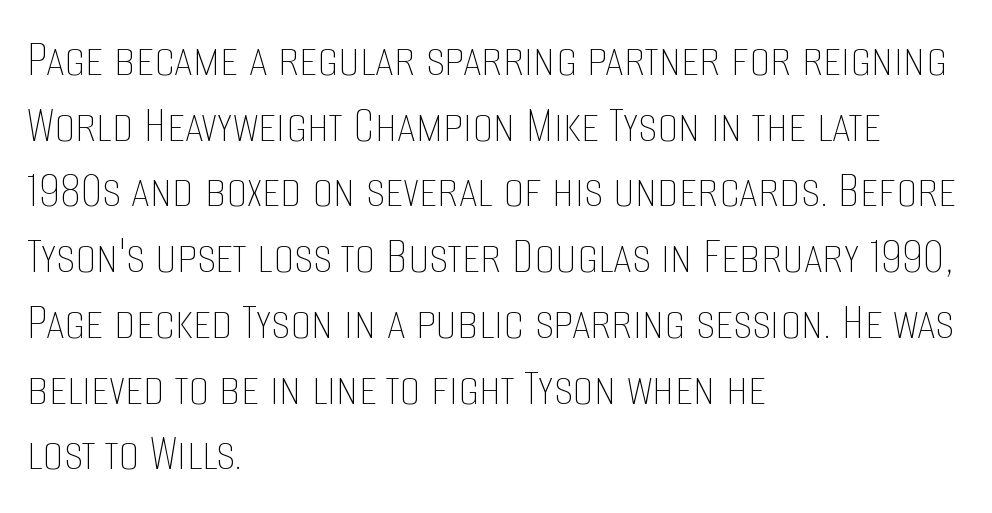
The image shows 53 px thin, condensed type, upright; set left-aligned, line spacing 1.24x, normal letter spacing, not underlined; low stroke contrast and a large x-height.
